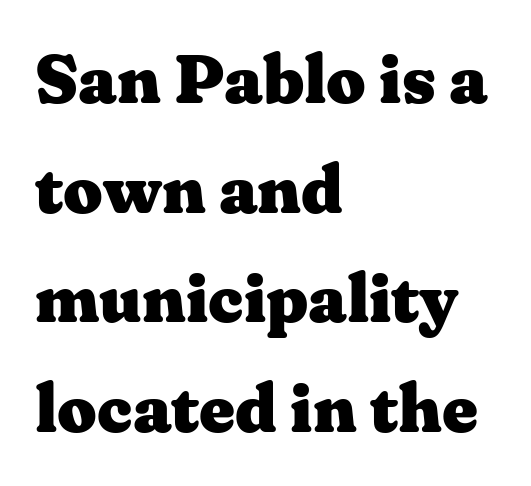
Quick note: interline space is typical. Characters remain perfectly vertical along every line. The characters look thick and weighty, a clear bold. Think of a printed novel: that variable character pitch is what you see here. Unlike a clean sans, this face finishes its strokes with serifs.
